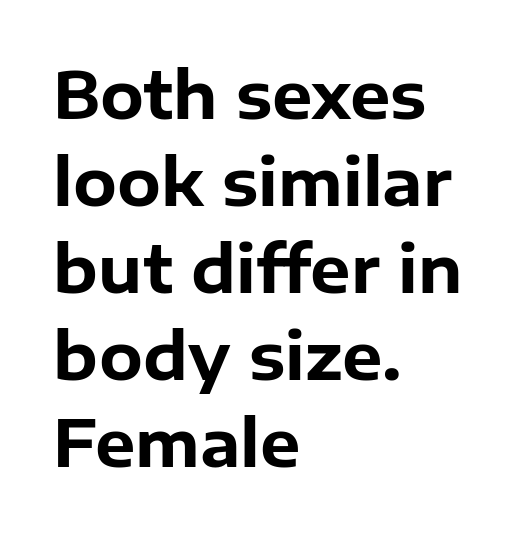
{"serif": "no", "italic": "no", "bold": "yes", "weight": "bold", "width": "normal", "stroke_contrast": "low", "x_height": "medium", "monospaced": "no", "underline": "no", "align": "left", "line_spacing": "normal", "line_spacing_ratio": 1.36, "letter_spacing": "normal", "letter_spacing_em": 0.0, "glyph_px": 64}
